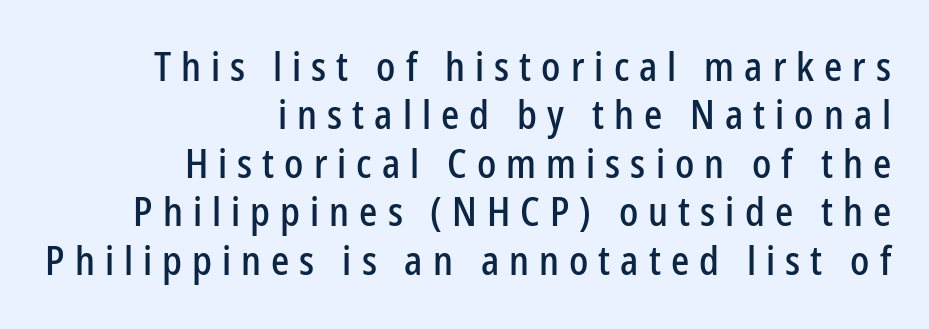
Q: Is the text italic (slanted)? A: No, it is upright.
Q: Is the typeface a serif or a sans-serif typeface? A: Sans-serif.
Q: Is the text underlined? A: No.
Q: How is the paragraph aligned? A: Right-aligned.
Q: Is the spacing between letters normal or unusually wide? A: Unusually wide.
Q: Width (condensed, normal, or wide)? A: Condensed.
Q: Stroke contrast? A: Low.
Q: x-height? A: Medium.
Q: Monospaced? A: No.
